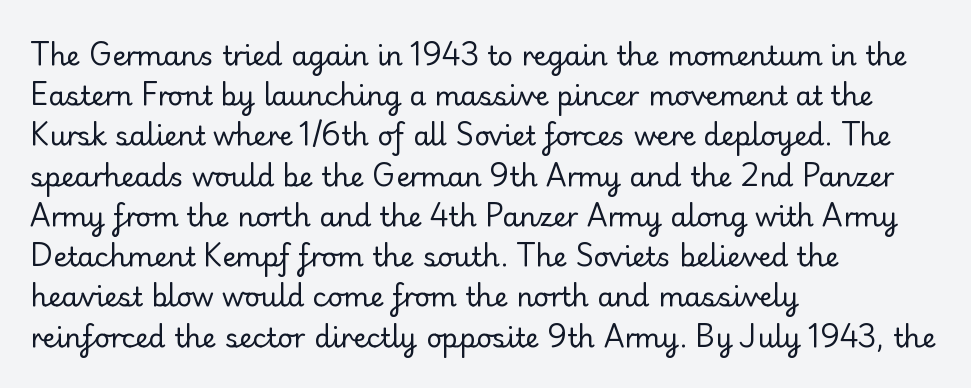
The image shows 27 px text type, upright; set left-aligned, normal line spacing (1.49x), normal letter spacing, not underlined.
